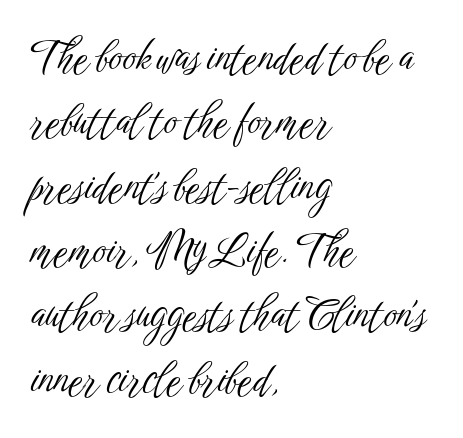
A normal amount of white space separates one row of letters from the next. The text was rendered using a sans face with plain stroke endings. The rendering uses natural spacing where letterforms have individual widths. Is the type heavy? It reads as light-to-regular instead. A student would call this left alignment; a typographer would say flush left, rag right.
